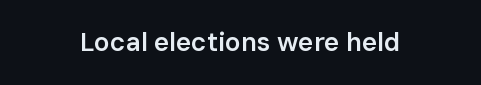
{"italic": "no", "bold": "semi", "underline": "no", "align": "center", "letter_spacing": "normal", "letter_spacing_em": 0.0, "glyph_px": 26}
